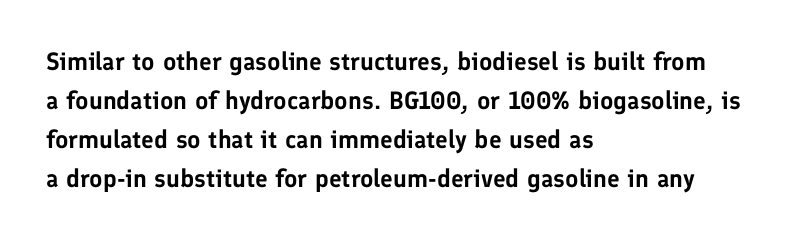
Q: Is the text italic (slanted)? A: No, it is upright.
Q: Is the text underlined? A: No.
Q: How is the paragraph aligned? A: Left-aligned.
Q: Is the spacing between letters normal or unusually wide? A: Normal.
Q: Is the spacing between lines tight, normal or loose? A: Normal.
